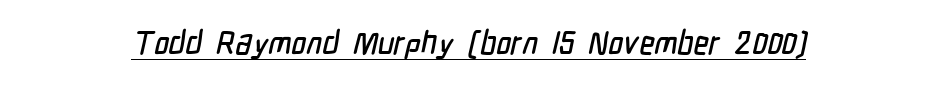
The image shows 32 px condensed sans-serif type; set normal letter spacing, underlined; low stroke contrast and a medium x-height.
